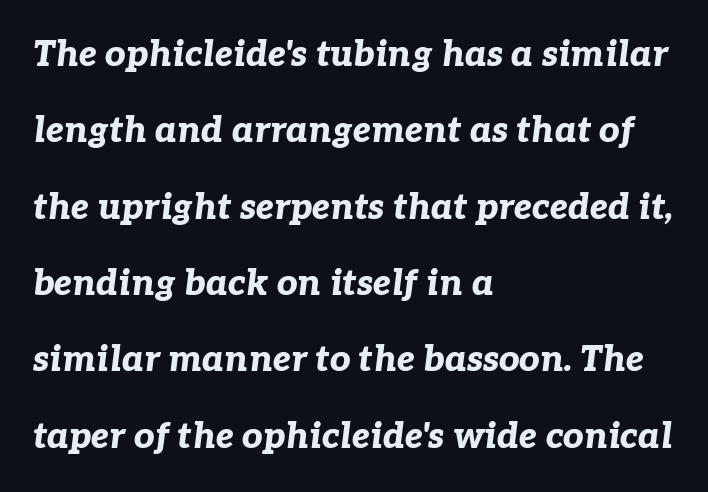
The image shows 36 px bold type, italic (leaning right); set left-aligned, loose line spacing (2.12x), normal letter spacing, not underlined; low stroke contrast and a medium x-height.
